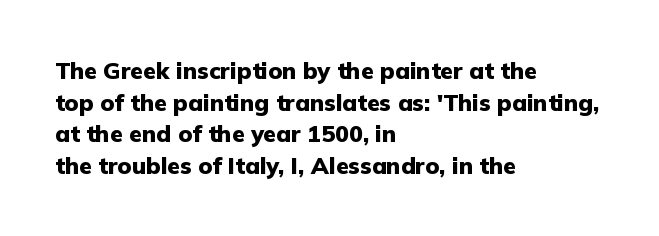
The image shows 23 px bold type, upright; set left-aligned, normal line spacing (1.38x), normal letter spacing, not underlined.
